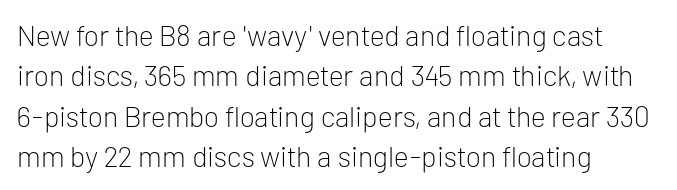
Q: Is the text bold? A: No.
Q: Is the text italic (slanted)? A: No, it is upright.
Q: Is the typeface a serif or a sans-serif typeface? A: Sans-serif.
Q: Is the text underlined? A: No.
Q: How is the paragraph aligned? A: Left-aligned.
Q: Is the spacing between letters normal or unusually wide? A: Normal.
Q: Is the spacing between lines tight, normal or loose? A: Normal.
Q: Width (condensed, normal, or wide)? A: Normal.
Q: Stroke contrast? A: Low.
Q: x-height? A: Medium.
Q: Monospaced? A: No.
